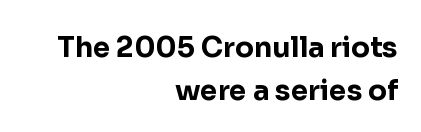
The image shows 28 px bold sans-serif type, upright; set right-aligned, normal line spacing (1.52x), normal letter spacing, not underlined; low stroke contrast and a medium x-height.
